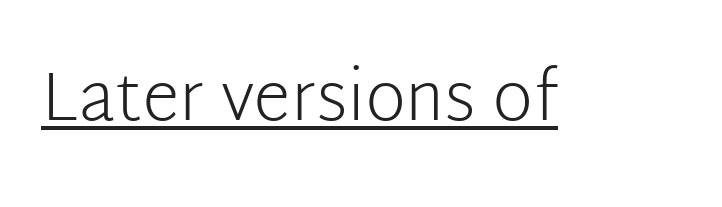
What kind of face is this? One without serifs — a sans. In designer terms, the underline attribute is active on this setting. Each word holds together tightly as a unit, with standard inter-letter gaps. No italicization has been applied; the sample stays upright.
